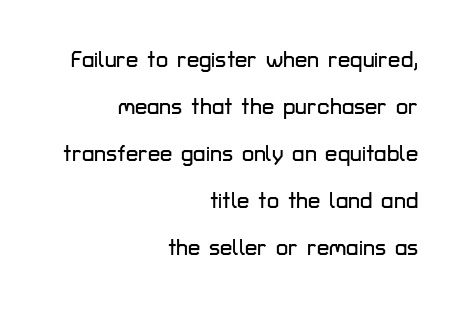
All the whitespace from short lines collects on the left. Observe the ordinary spacing: letters are neighbours, not strangers. What's the leading like? Stretched, with rows far apart. This is the regular roman posture of the typeface.
